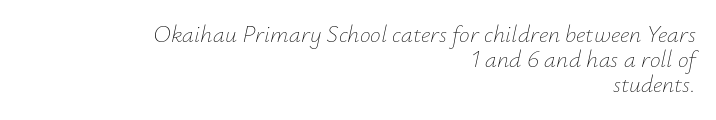
The image shows 24 px text type, italic (leaning right); set right-aligned, tight line spacing (1.05x), normal letter spacing, not underlined.
